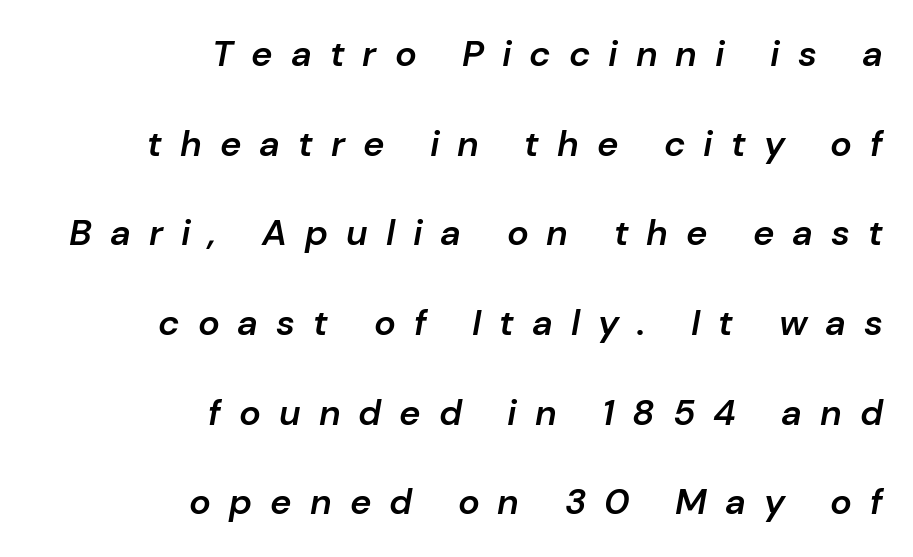
Q: Is the text bold? A: Semi-bold.
Q: Is the text italic (slanted)? A: Yes, it leans right by about 10 degrees.
Q: Is the text underlined? A: No.
Q: How is the paragraph aligned? A: Right-aligned.
Q: Is the spacing between letters normal or unusually wide? A: Unusually wide.
Q: Is the spacing between lines tight, normal or loose? A: Loose.
Q: Width (condensed, normal, or wide)? A: Normal.
Q: Stroke contrast? A: Low.
Q: x-height? A: Medium.
Q: Monospaced? A: No.
